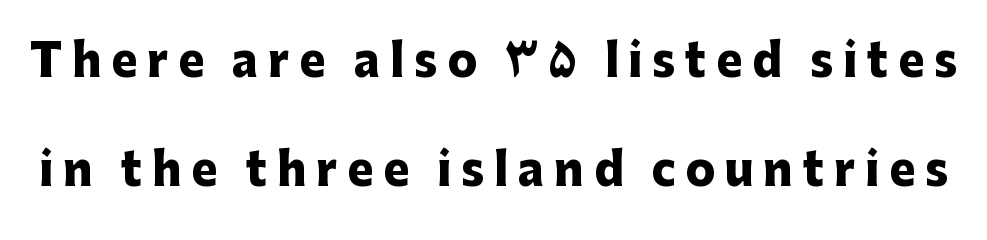
{"serif": "no", "italic": "no", "bold": "yes", "weight": "heavy", "width": "normal", "stroke_contrast": "low", "x_height": "medium", "monospaced": "no", "underline": "no", "line_spacing": "loose", "line_spacing_ratio": 2.48, "letter_spacing": "wide", "letter_spacing_em": 0.22, "glyph_px": 44}
